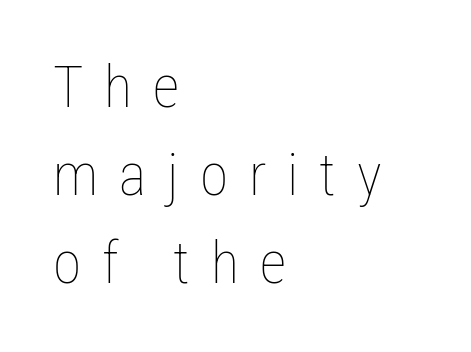
Q: Is the text bold? A: No.
Q: Is the text italic (slanted)? A: No, it is upright.
Q: Is the text underlined? A: No.
Q: How is the paragraph aligned? A: Left-aligned.
Q: Is the spacing between letters normal or unusually wide? A: Unusually wide.
Q: Is the spacing between lines tight, normal or loose? A: Normal.
Q: Width (condensed, normal, or wide)? A: Condensed.
Q: Stroke contrast? A: Low.
Q: x-height? A: Medium.
Q: Monospaced? A: No.
